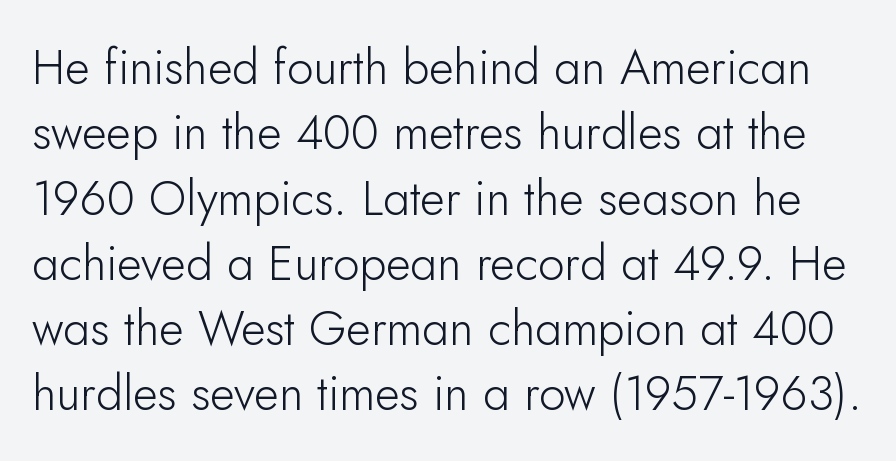
The image shows 48 px light sans-serif type, upright; set normal line spacing (1.36x), normal letter spacing, not underlined; low stroke contrast and a small x-height.
